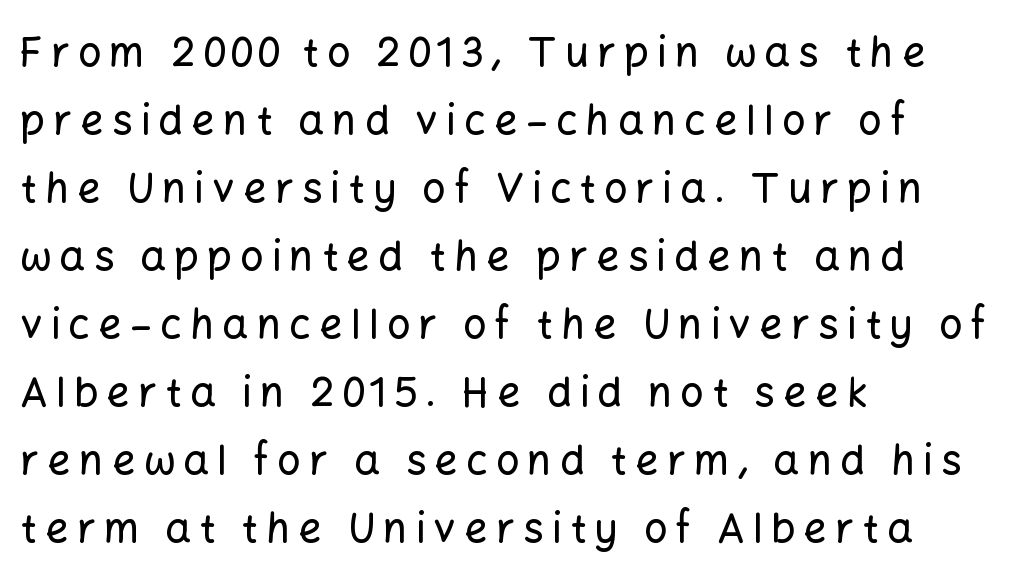
Q: Is the text italic (slanted)? A: No, it is upright.
Q: Is the typeface a serif or a sans-serif typeface? A: Sans-serif.
Q: Is the text underlined? A: No.
Q: How is the paragraph aligned? A: Left-aligned.
Q: Is the spacing between letters normal or unusually wide? A: Unusually wide.
Q: Is the spacing between lines tight, normal or loose? A: Normal.
Q: Width (condensed, normal, or wide)? A: Normal.
Q: Stroke contrast? A: Low.
Q: x-height? A: Medium.
Q: Monospaced? A: No.
